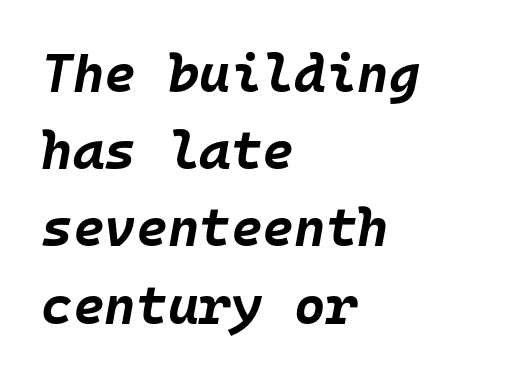
Slanted lettering throughout. The letterforms sit shoulder to shoulder at normal distance. Each row of text sits above clean, open space. The rendering uses a moderate line-height, typical for paragraphs. The letters are bold, with thick, heavy strokes. This sample has the even, mechanical cadence of fixed-width lettering.
